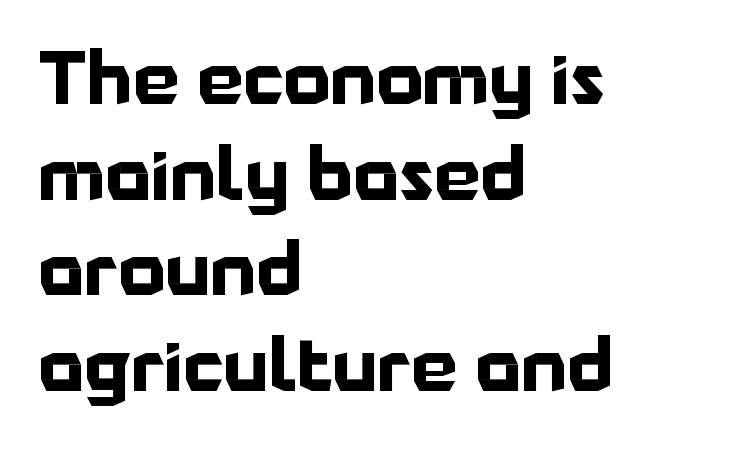
Q: Is the text bold? A: Yes.
Q: Is the text italic (slanted)? A: No, it is upright.
Q: Is the typeface a serif or a sans-serif typeface? A: Sans-serif.
Q: Is the text underlined? A: No.
Q: How is the paragraph aligned? A: Left-aligned.
Q: Is the spacing between letters normal or unusually wide? A: Normal.
Q: Is the spacing between lines tight, normal or loose? A: Normal.
Q: Width (condensed, normal, or wide)? A: Normal.
Q: Stroke contrast? A: Low.
Q: x-height? A: Medium.
Q: Monospaced? A: No.
